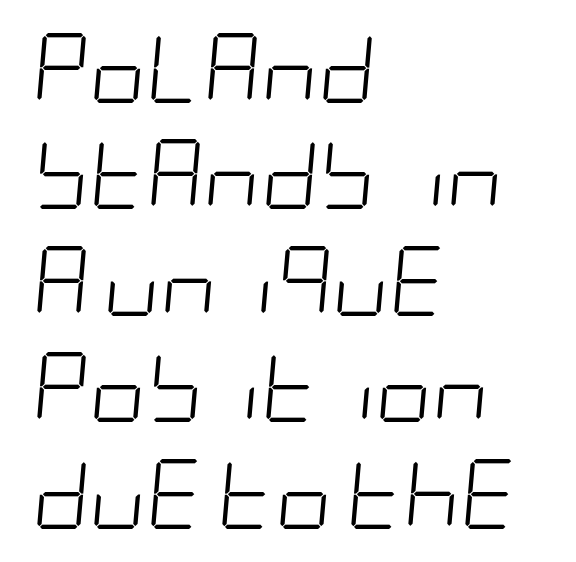
{"italic": "yes", "lean": "right", "slant_degrees": 5, "bold": "no", "weight": "light", "width": "condensed", "stroke_contrast": "low", "x_height": "large", "underline": "no", "align": "left", "line_spacing": "normal", "line_spacing_ratio": 1.52, "letter_spacing": "normal", "letter_spacing_em": 0.0, "glyph_px": 70}
